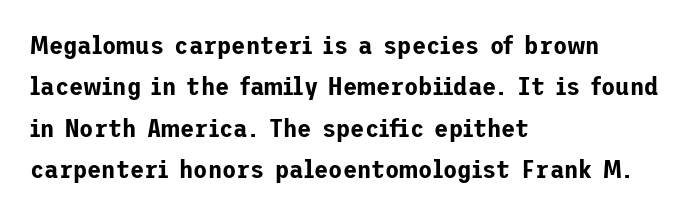
{"italic": "no", "underline": "no", "align": "left", "line_spacing": "normal", "line_spacing_ratio": 1.59, "letter_spacing": "normal", "letter_spacing_em": 0.0, "glyph_px": 26}
